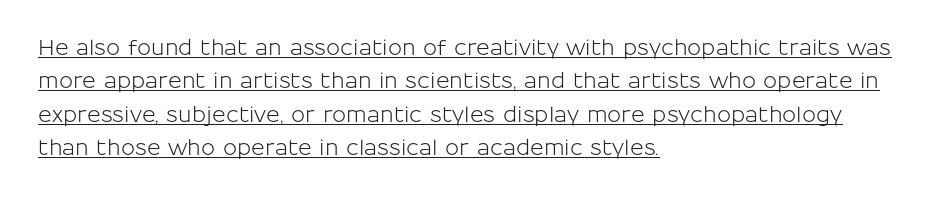
The image shows 21 px text type, upright; set left-aligned, normal line spacing (1.59x), normal letter spacing, underlined.
